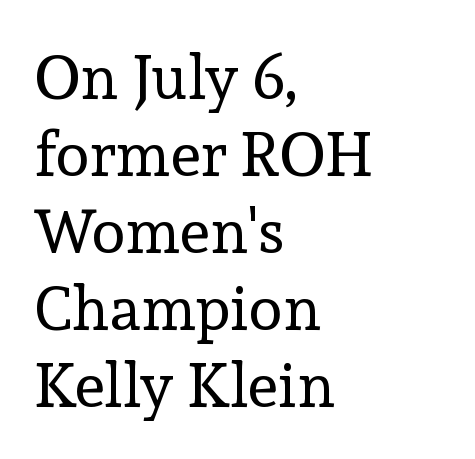
{"serif": "yes", "italic": "no", "bold": "no", "weight": "regular", "width": "normal", "x_height": "medium", "monospaced": "no", "underline": "no", "align": "left", "line_spacing_ratio": 1.24, "letter_spacing": "normal", "letter_spacing_em": 0.0, "glyph_px": 62}
